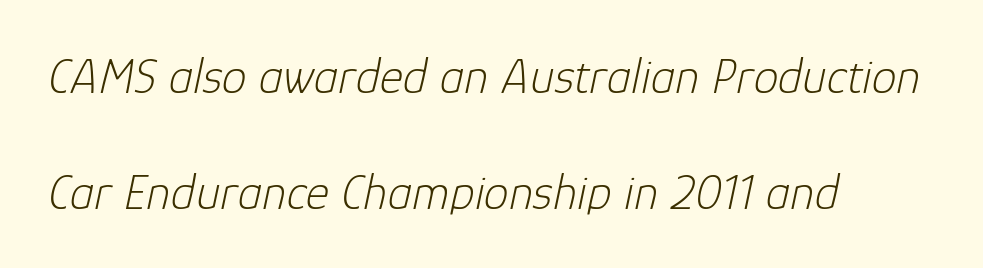
It's the slanting kind of type. Compared with typical body copy, the letter spacing here is the same. No heavy texture on the line: the type isn't bold. No word sits above an underline.
